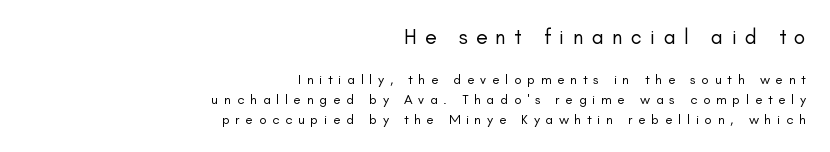
Q: Is the text bold? A: No.
Q: Is the text italic (slanted)? A: No, it is upright.
Q: Is the text underlined? A: No.
Q: How is the paragraph aligned? A: Right-aligned.
Q: Is the spacing between letters normal or unusually wide? A: Unusually wide.
Q: Is the spacing between lines tight, normal or loose? A: Normal.
Q: Which block of text is set in a larger size, the first (top) or the second (bottom)? A: The first (top) one.
